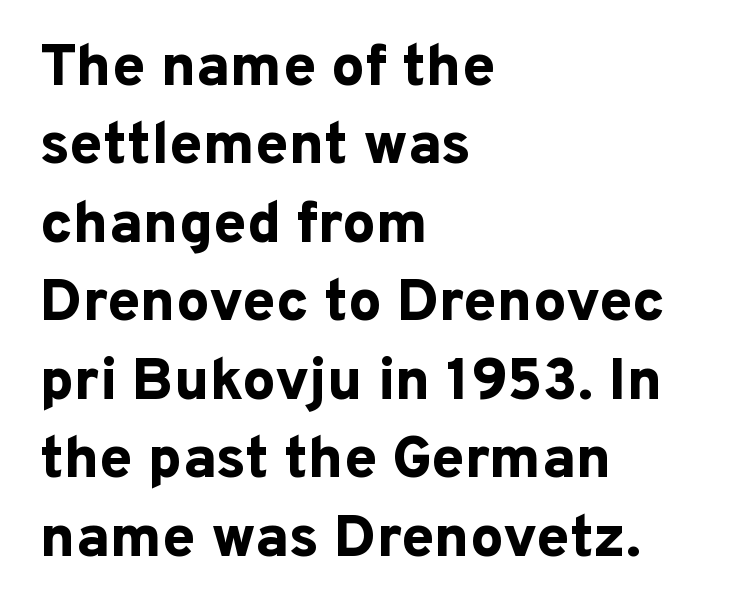
The image shows 59 px bold sans-serif type, upright; set left-aligned, normal line spacing (1.33x), normal letter spacing, not underlined; low stroke contrast and a medium x-height.
